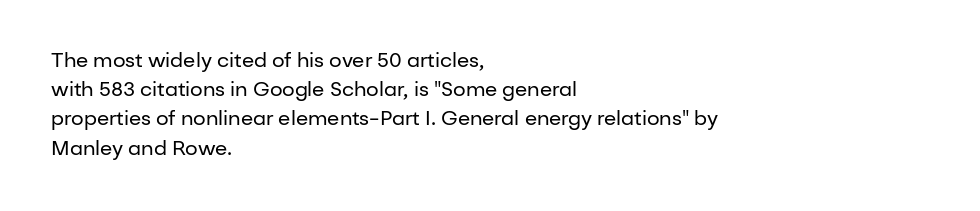
The image shows 20 px text type, upright; set left-aligned, normal line spacing (1.46x), normal letter spacing, not underlined.
